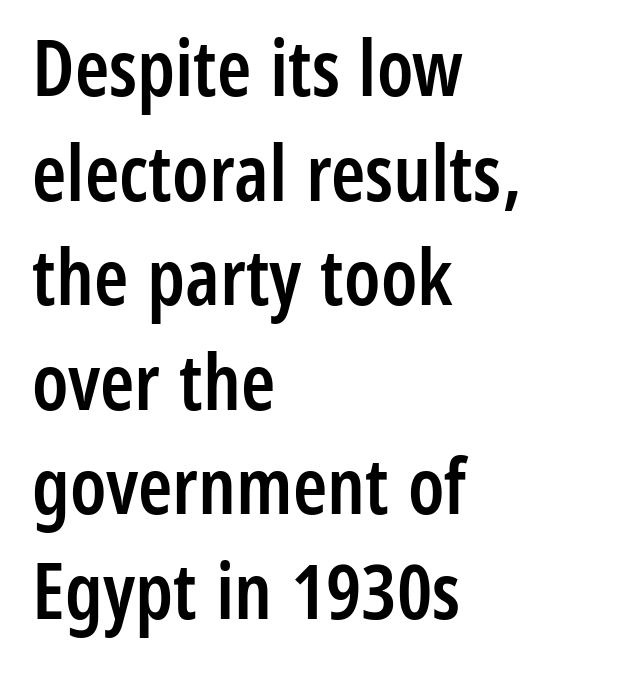
{"serif": "no", "italic": "no", "bold": "semi", "weight": "semibold", "width": "condensed", "stroke_contrast": "low", "x_height": "medium", "monospaced": "no", "underline": "no", "align": "left", "line_spacing": "normal", "line_spacing_ratio": 1.34, "letter_spacing": "normal", "letter_spacing_em": 0.0, "glyph_px": 78}
